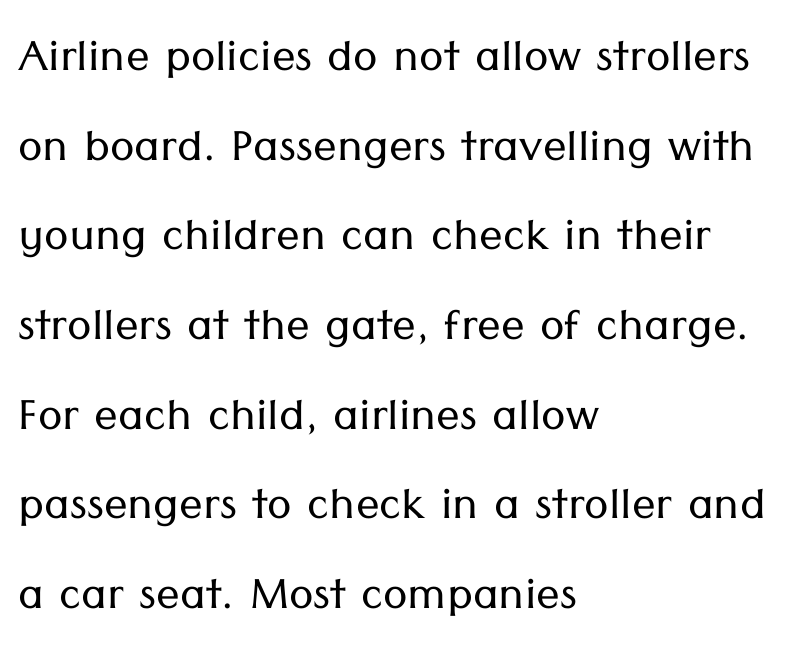
The image shows 59 px light sans-serif type, upright; set left-aligned, normal line spacing (1.52x), normal letter spacing, not underlined; low stroke contrast and a medium x-height.
